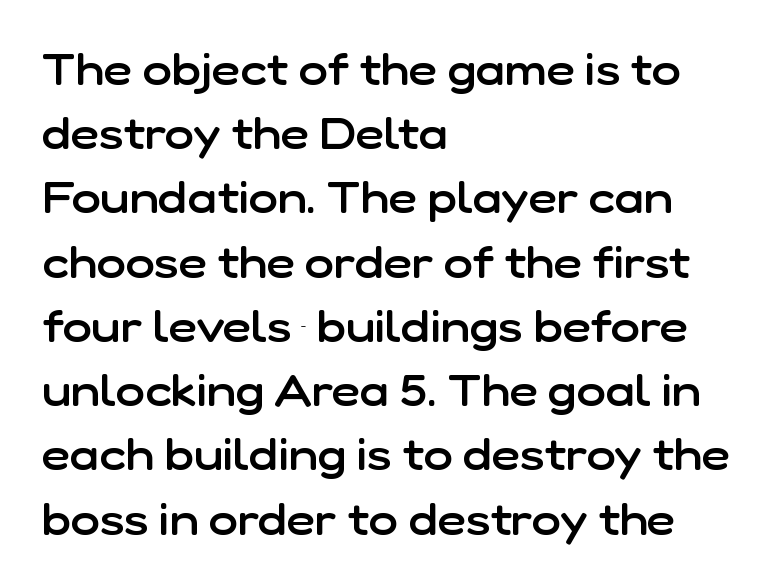
The image shows 44 px semibold sans-serif type, upright; set left-aligned, normal line spacing (1.46x), normal letter spacing, not underlined; low stroke contrast and a medium x-height.
